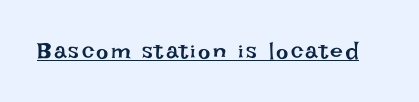
The image shows 23 px text type, upright; set underlined.
